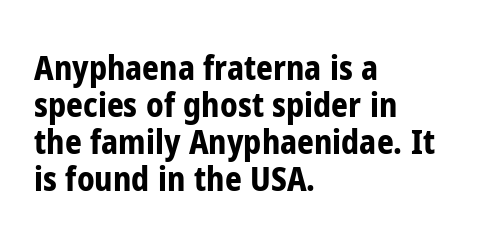
{"serif": "no", "italic": "no", "bold": "yes", "weight": "bold", "width": "condensed", "stroke_contrast": "low", "x_height": "medium", "monospaced": "no", "underline": "no", "align": "left", "line_spacing": "tight", "line_spacing_ratio": 1.12, "letter_spacing": "normal", "letter_spacing_em": 0.0, "glyph_px": 33}
